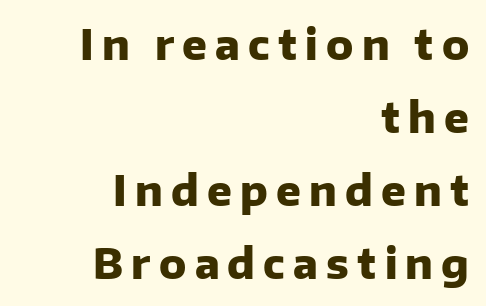
The image shows 41 px heavy sans-serif type, upright; set right-aligned, line spacing 1.78x, unusually wide letter spacing (+0.2 em), not underlined; low stroke contrast and a medium x-height.
